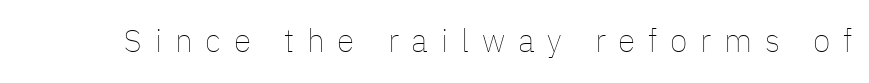
Q: Is the text bold? A: No.
Q: Is the text italic (slanted)? A: No, it is upright.
Q: Is the text underlined? A: No.
Q: Is the spacing between letters normal or unusually wide? A: Unusually wide.
Q: Width (condensed, normal, or wide)? A: Normal.
Q: Stroke contrast? A: Low.
Q: x-height? A: Medium.
Q: Monospaced? A: No.
